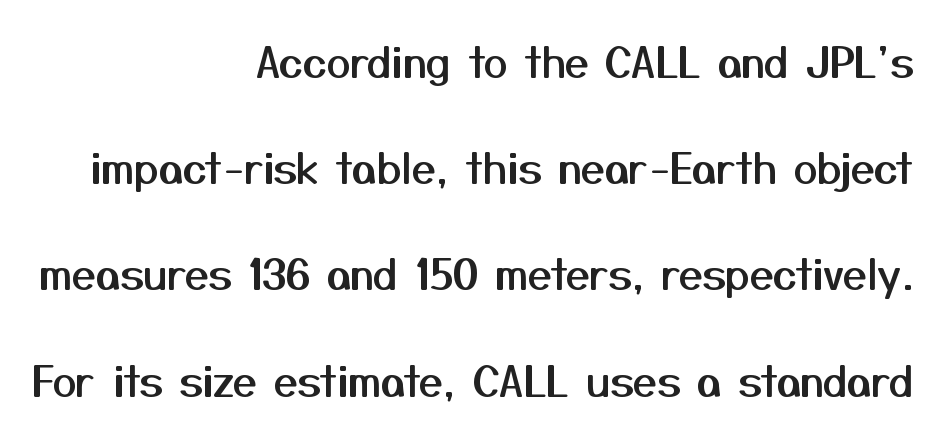
The image shows 43 px sans-serif type, upright; set right-aligned, loose line spacing (2.47x), normal letter spacing, not underlined; medium stroke contrast and a medium x-height.
